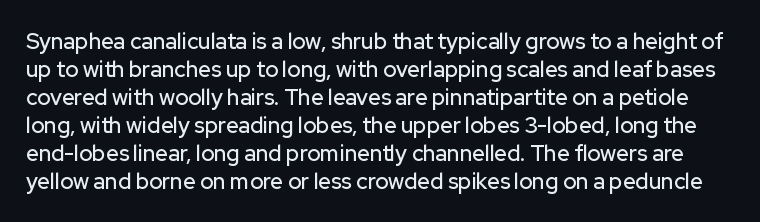
The image shows 22 px text type, upright; set normal line spacing (1.27x), normal letter spacing, not underlined.
